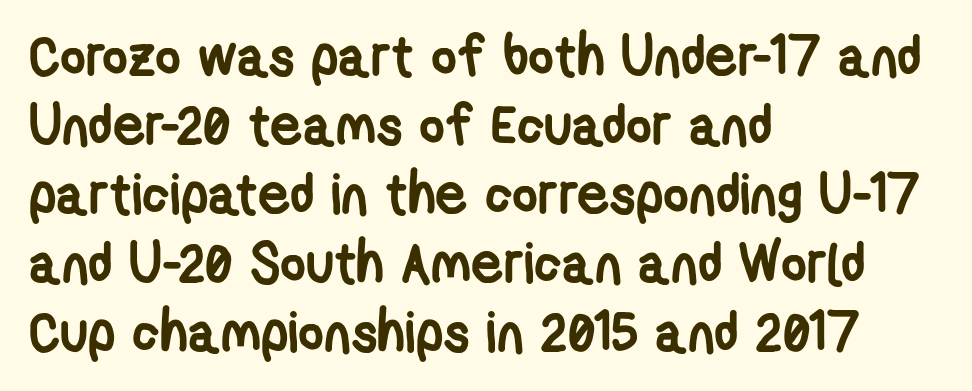
The image shows 56 px semibold, condensed sans-serif type; set left-aligned, line spacing 1.23x, normal letter spacing, not underlined; low stroke contrast and a medium x-height.
